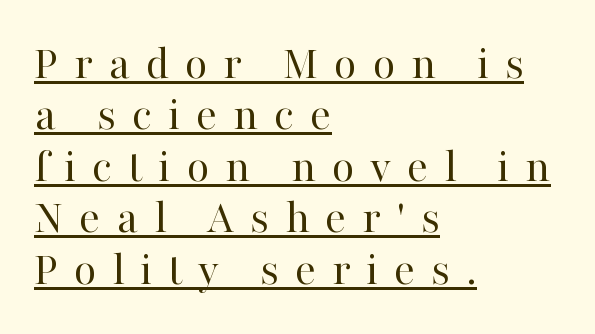
The image shows 49 px regular-weight serif type, upright; set left-aligned, tight line spacing (1.05x), unusually wide letter spacing (+0.32 em), underlined; high stroke contrast and a medium x-height.
